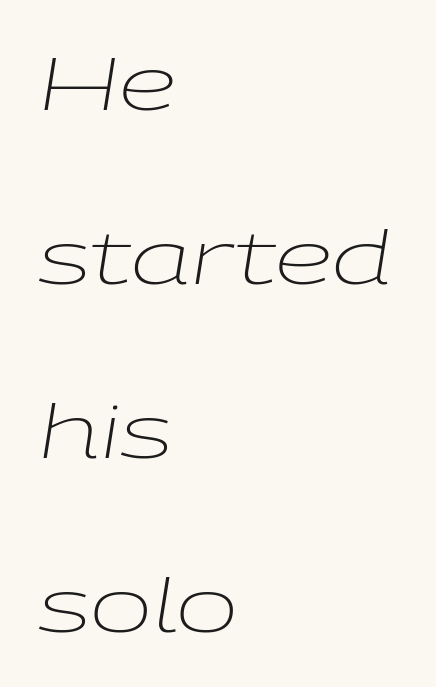
Q: Is the text bold? A: No.
Q: Is the text italic (slanted)? A: Yes, it leans right by about 9 degrees.
Q: Is the text underlined? A: No.
Q: How is the paragraph aligned? A: Left-aligned.
Q: Is the spacing between letters normal or unusually wide? A: Normal.
Q: Is the spacing between lines tight, normal or loose? A: Loose.
Q: Width (condensed, normal, or wide)? A: Wide.
Q: Stroke contrast? A: Low.
Q: x-height? A: Medium.
Q: Monospaced? A: No.
